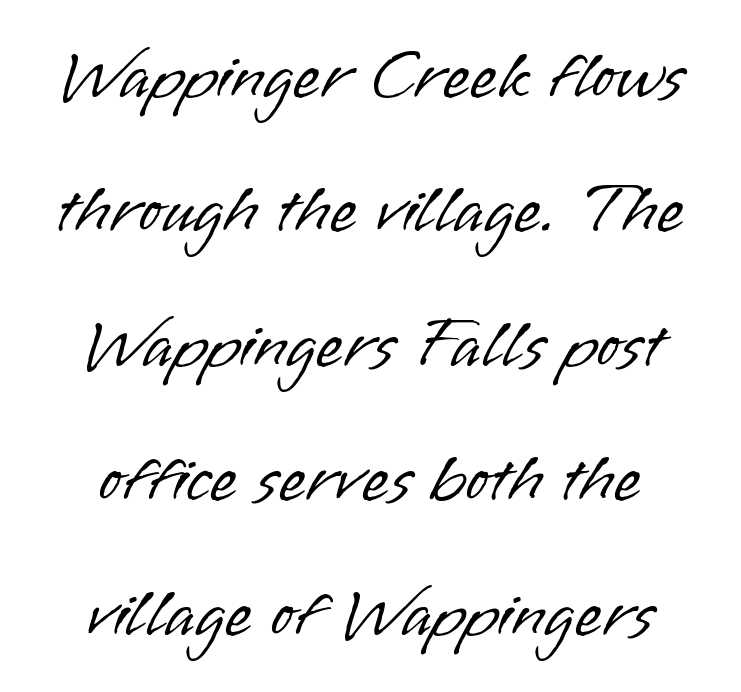
The image shows 70 px light sans-serif type; set centered, loose line spacing (1.92x), normal letter spacing, not underlined; low stroke contrast and a small x-height.
